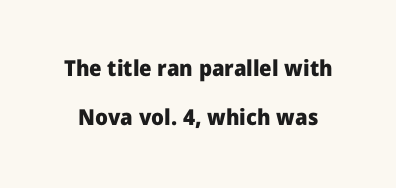
Every character sits straight up, as roman type does. The lines are spread far apart with generous leading. Just letters on the line, the space beneath them empty. As a designer I'd log this as weight 700, bold.
